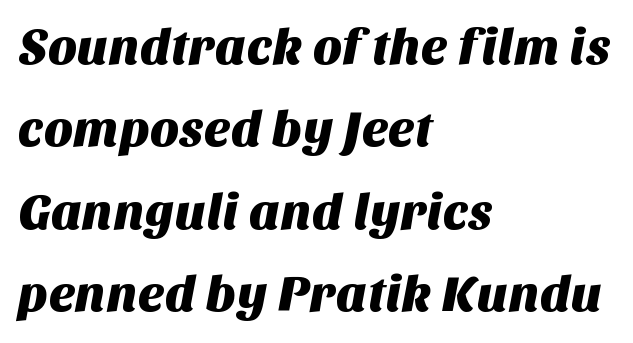
{"serif": "no", "width": "normal", "stroke_contrast": "medium", "x_height": "large", "monospaced": "no", "underline": "no", "align": "left", "line_spacing": "normal", "line_spacing_ratio": 1.65, "letter_spacing": "normal", "letter_spacing_em": 0.0, "glyph_px": 50}
